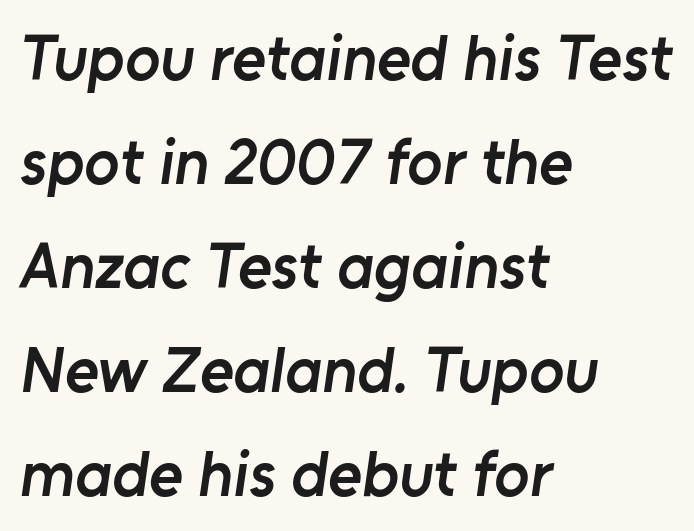
{"serif": "no", "bold": "semi", "weight": "semibold", "width": "normal", "stroke_contrast": "low", "x_height": "medium", "monospaced": "no", "underline": "no", "align": "left", "line_spacing": "normal", "line_spacing_ratio": 1.6, "letter_spacing": "normal", "letter_spacing_em": 0.0, "glyph_px": 65}
